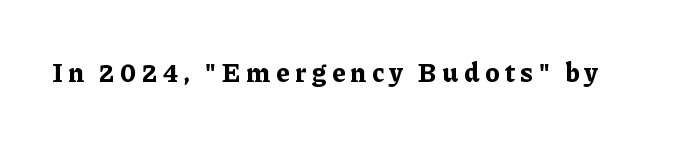
The image shows 27 px bold type, upright; set unusually wide letter spacing (+0.21 em), not underlined.
